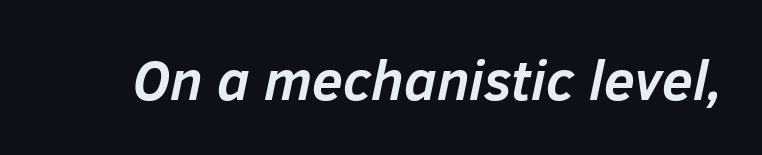
The image shows 56 px semibold type, italic (leaning right); set normal letter spacing, not underlined; low stroke contrast and a medium x-height.
